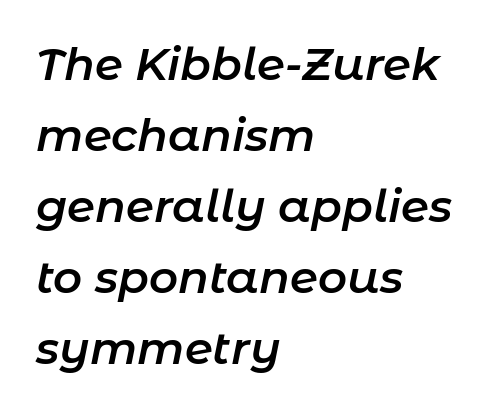
Q: Is the text bold? A: Semi-bold.
Q: Is the text italic (slanted)? A: Yes, it leans right by about 11 degrees.
Q: Is the text underlined? A: No.
Q: How is the paragraph aligned? A: Left-aligned.
Q: Is the spacing between letters normal or unusually wide? A: Normal.
Q: Is the spacing between lines tight, normal or loose? A: Normal.
Q: Width (condensed, normal, or wide)? A: Normal.
Q: Stroke contrast? A: Low.
Q: x-height? A: Medium.
Q: Monospaced? A: No.
